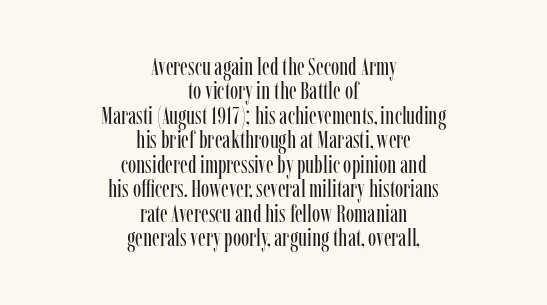
Q: Is the text bold? A: No.
Q: Is the text italic (slanted)? A: No, it is upright.
Q: Is the text underlined? A: No.
Q: How is the paragraph aligned? A: Centered.
Q: Is the spacing between letters normal or unusually wide? A: Normal.
Q: Is the spacing between lines tight, normal or loose? A: Tight.
